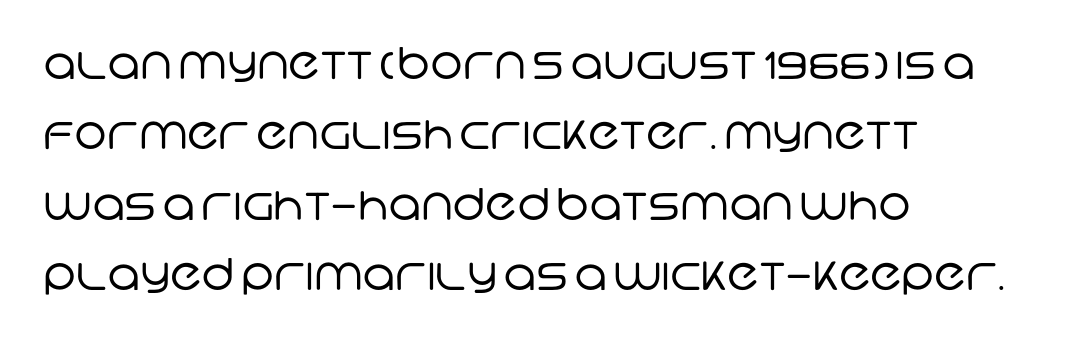
The vertical gap from one line to the next is medium. Each stroke keeps to a modest, everyday thickness or less. These lines are set flush left with a ragged right edge. Honestly, there is no underline to notice here at all. Letterform terminals end flat and unadorned throughout the passage. Each letter keeps its own natural width here, so spacing adapts to shape.
